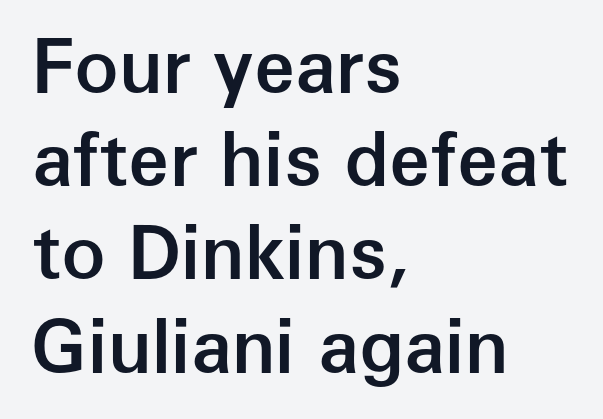
Q: Is the text bold? A: Semi-bold.
Q: Is the text italic (slanted)? A: No, it is upright.
Q: Is the typeface a serif or a sans-serif typeface? A: Sans-serif.
Q: Is the text underlined? A: No.
Q: How is the paragraph aligned? A: Left-aligned.
Q: Is the spacing between letters normal or unusually wide? A: Normal.
Q: Is the spacing between lines tight, normal or loose? A: Normal.
Q: Width (condensed, normal, or wide)? A: Normal.
Q: Stroke contrast? A: Low.
Q: x-height? A: Medium.
Q: Monospaced? A: No.
